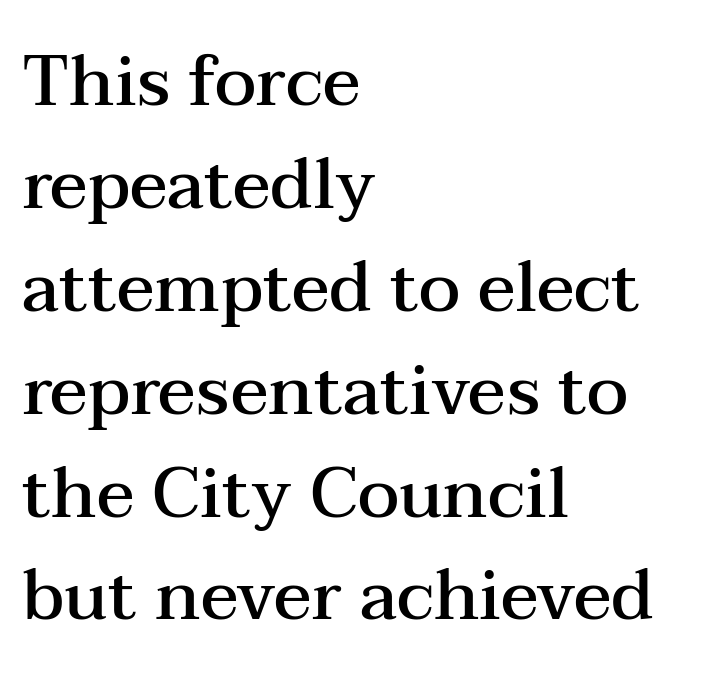
The image shows 70 px semibold, wide serif type, upright; set left-aligned, normal line spacing (1.47x), normal letter spacing, not underlined; medium stroke contrast and a medium x-height.
